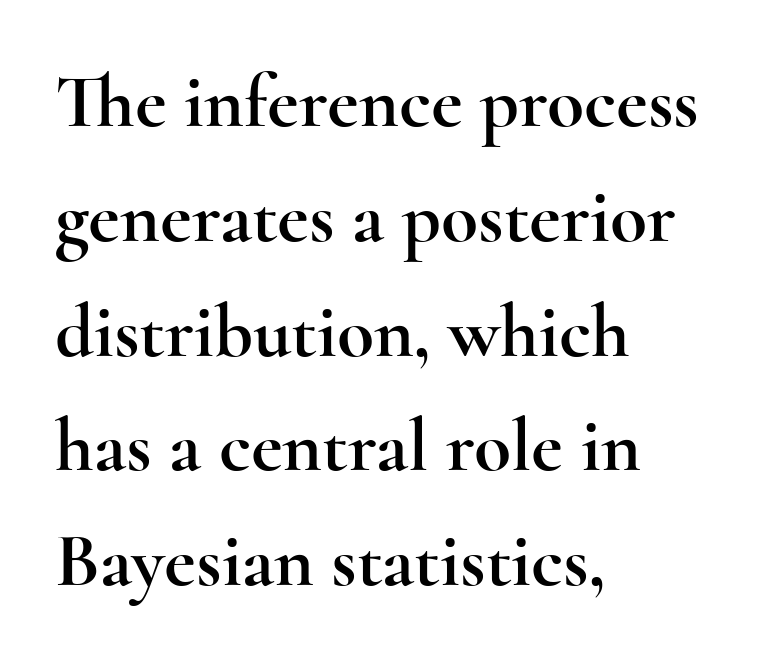
The vertical gap from one line to the next is medium. Plain, unruled lines of type. Do the characters align in a grid? No, the font is proportional. Nope, not italic — everything's standing straight. The rendering shows small feet on the letterforms — a serif design.
